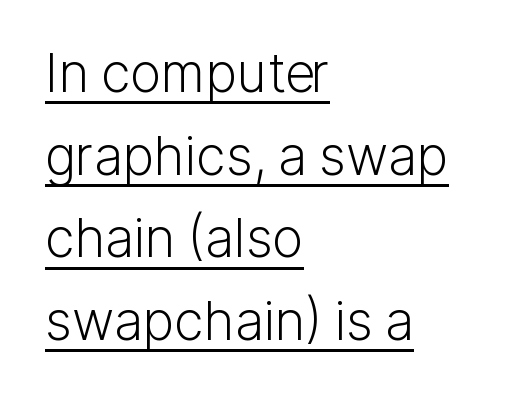
The image shows 53 px light sans-serif type, upright; set left-aligned, normal line spacing (1.56x), normal letter spacing, underlined; low stroke contrast and a medium x-height.
